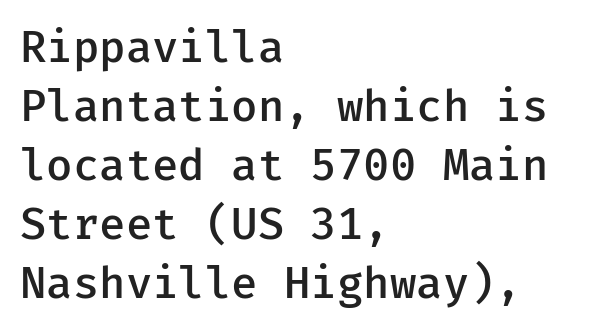
{"serif": "no", "italic": "no", "bold": "semi", "weight": "semibold", "width": "normal", "stroke_contrast": "low", "x_height": "medium", "underline": "no", "align": "left", "line_spacing": "normal", "line_spacing_ratio": 1.34, "letter_spacing": "normal", "letter_spacing_em": 0.0, "glyph_px": 44}
